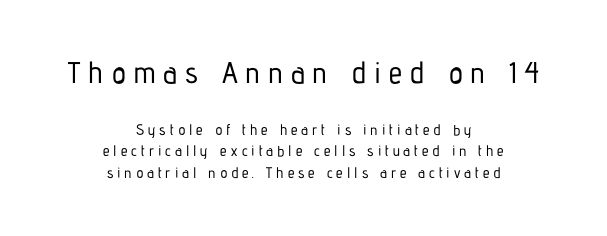
The image shows 30 px condensed sans-serif type, upright; set centered, normal line spacing (1.41x), unusually wide letter spacing (+0.26 em), not underlined; the first (top) block is 2.0x larger; low stroke contrast and a medium x-height.
